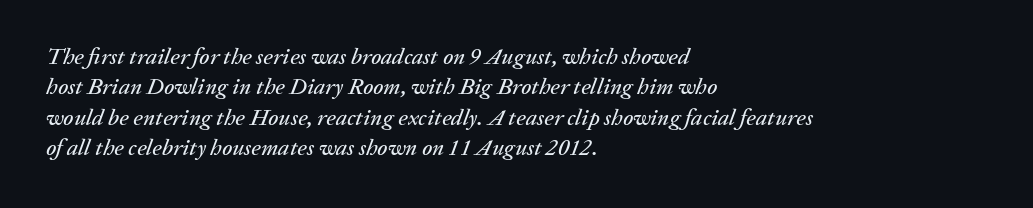
{"italic": "yes", "lean": "right", "slant_degrees": 20, "underline": "no", "align": "left", "line_spacing": "normal", "line_spacing_ratio": 1.32, "letter_spacing": "normal", "letter_spacing_em": 0.0, "glyph_px": 23}
